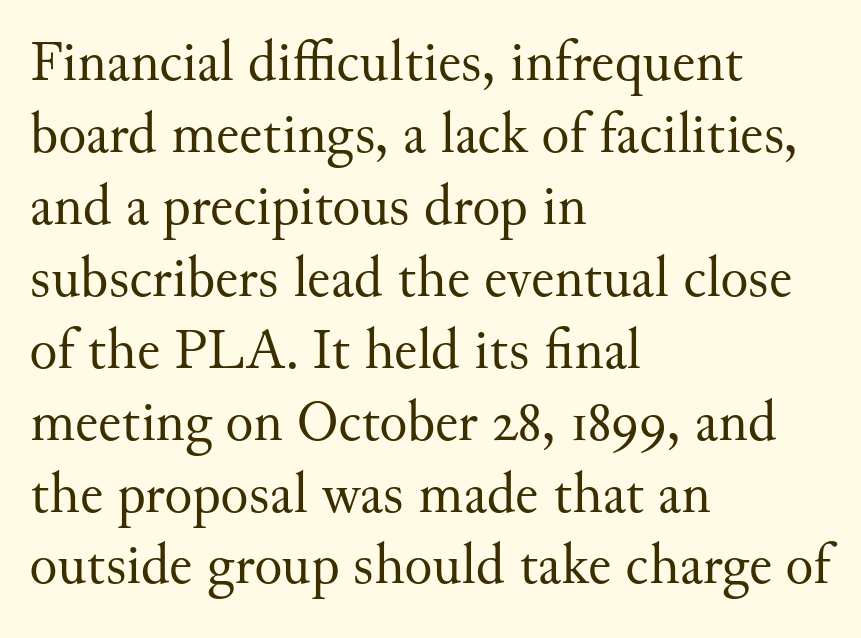
Compared with a centered layout, this one pins lines to the left instead. The characters are drawn with everyday or finer stroke widths. Honestly, the letter spacing is just normal — you wouldn't notice it. Note the varied advance widths — an 'i' is clearly narrower than an 'm'. A serif font was chosen for this passage. A bare baseline throughout the passage.
